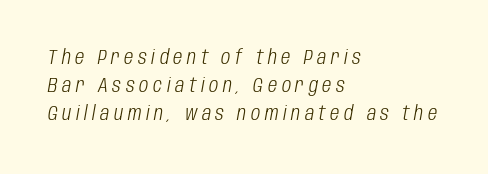
Is the letter spacing exaggerated? Yes — the characters are pushed far apart. An italicized treatment has been applied to the whole sample. The lines sit at an ordinary, default distance from one another. The paragraph has a hard left edge and a soft right edge.
